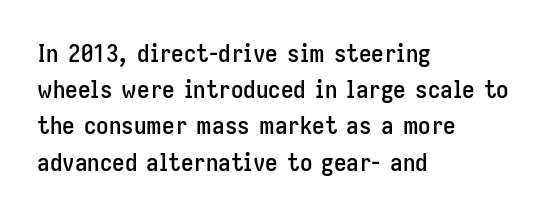
The image shows 25 px text type, upright; set left-aligned, normal line spacing (1.45x), normal letter spacing, not underlined.
